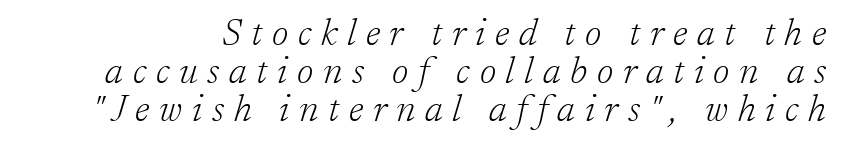
The face used here is proportionally spaced, like ordinary book or web type. A typesetter would call this leading minimal, almost set solid. When letters slant like this, we call the style italic. Words appear elongated and porous because spacing is wide.
